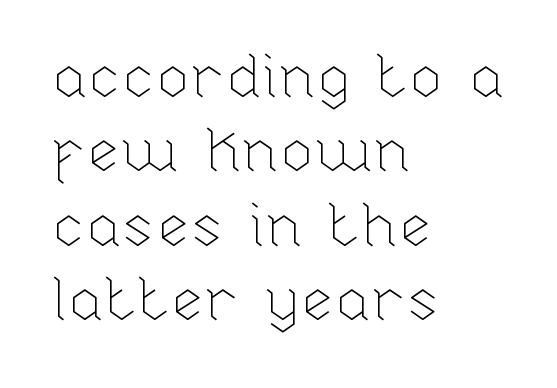
What stands out about the letter spacing? Nothing — it is the standard amount. Bold? No — there's no thickening of the strokes. It's the straight-up-and-down kind of type. Anything drawn beneath the words? Only blank space.
